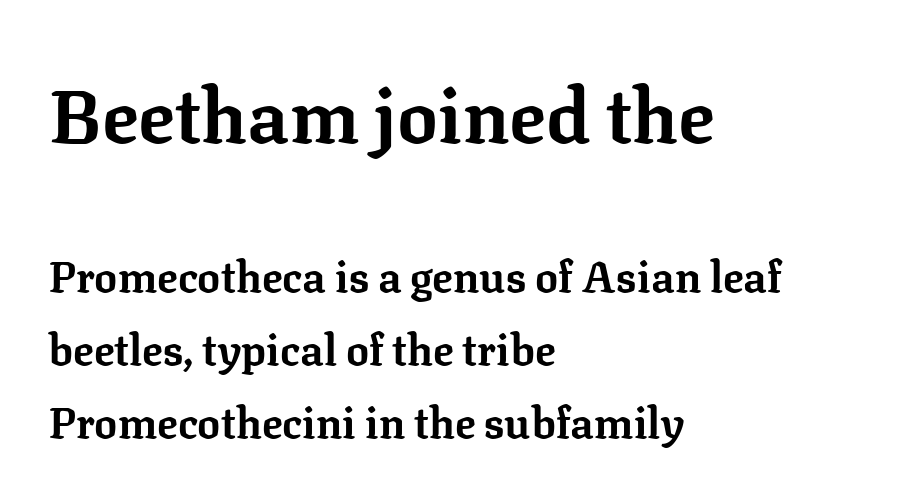
The image shows 76 px bold serif type, upright; set left-aligned, normal line spacing (1.7x), normal letter spacing, not underlined; the first (top) block is 1.77x larger; low stroke contrast and a medium x-height.
